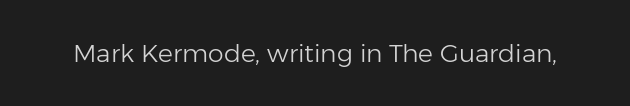
The rendering keeps characters at their native spacing. The font sits on the lighter half of the weight spectrum, regular included. Quick note: underline off. Is there any slant? The stems are plumb.
